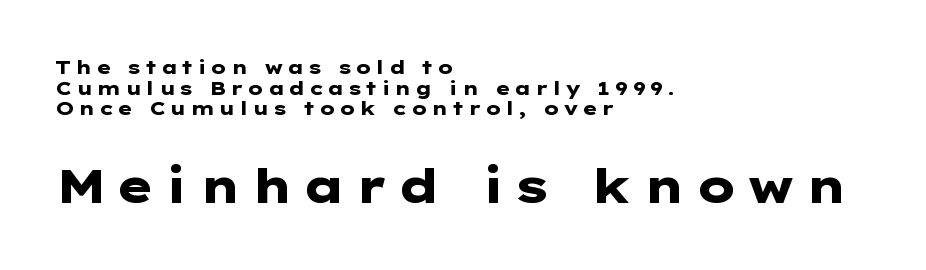
The image shows 48 px heavy, wide sans-serif type, upright; set left-aligned, tight line spacing (1.08x), not underlined; the second (bottom) block is 2.53x larger; low stroke contrast and a medium x-height.
